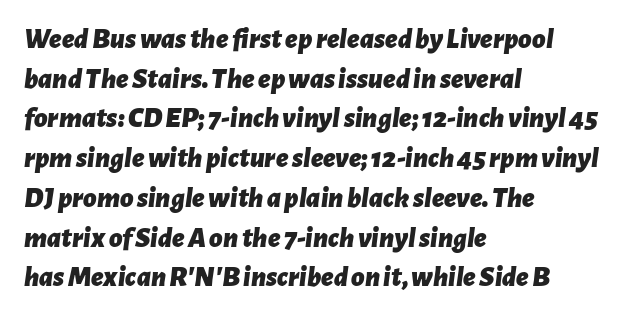
{"italic": "yes", "lean": "right", "slant_degrees": 7, "bold": "yes", "weight": "bold", "width": "normal", "stroke_contrast": "low", "x_height": "medium", "monospaced": "no", "underline": "no", "align": "left", "line_spacing": "normal", "line_spacing_ratio": 1.37, "letter_spacing": "normal", "letter_spacing_em": 0.0, "glyph_px": 29}
